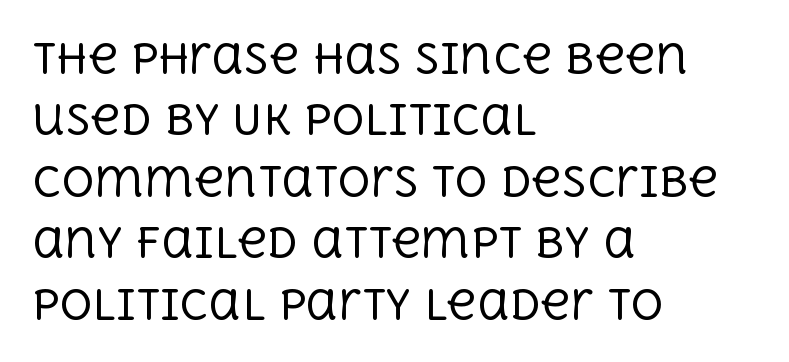
{"serif": "yes", "italic": "no", "bold": "no", "weight": "regular", "width": "normal", "x_height": "large", "monospaced": "no", "underline": "no", "align": "left", "line_spacing": "normal", "line_spacing_ratio": 1.5, "letter_spacing": "normal", "letter_spacing_em": 0.0, "glyph_px": 41}
